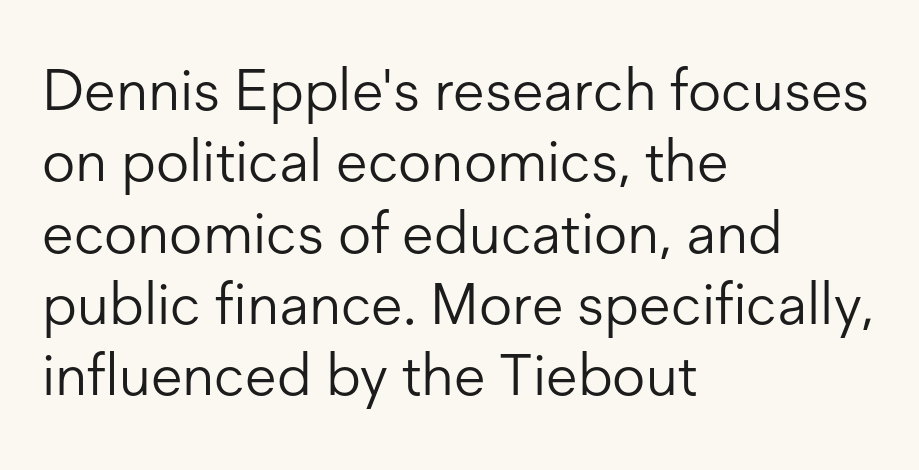
{"serif": "no", "italic": "no", "bold": "no", "weight": "light", "width": "normal", "stroke_contrast": "low", "x_height": "medium", "monospaced": "no", "underline": "no", "align": "left", "line_spacing_ratio": 1.23, "letter_spacing": "normal", "letter_spacing_em": 0.0, "glyph_px": 58}
